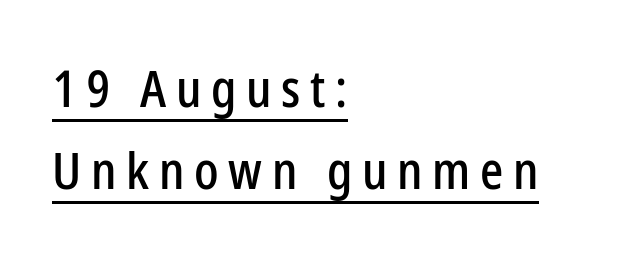
Q: Is the text italic (slanted)? A: No, it is upright.
Q: Is the typeface a serif or a sans-serif typeface? A: Sans-serif.
Q: Is the text underlined? A: Yes.
Q: How is the paragraph aligned? A: Left-aligned.
Q: Is the spacing between lines tight, normal or loose? A: Normal.
Q: Width (condensed, normal, or wide)? A: Condensed.
Q: Stroke contrast? A: Low.
Q: x-height? A: Medium.
Q: Monospaced? A: No.
